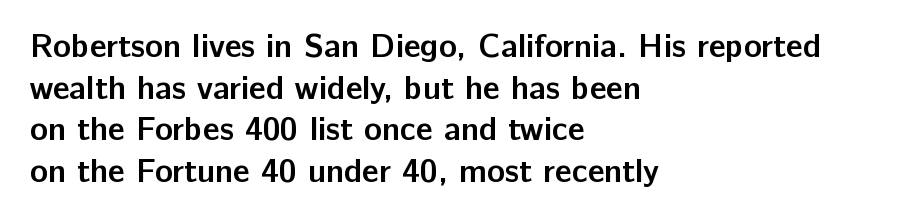
Is this a fixed-width face? No — the glyphs have proportional, varying widths. Summary of vertical rhythm: regular, with standard interline spacing. Type style note: lacks serifs. The words here are not underlined. These lines stack with their left ends in a neat column.
